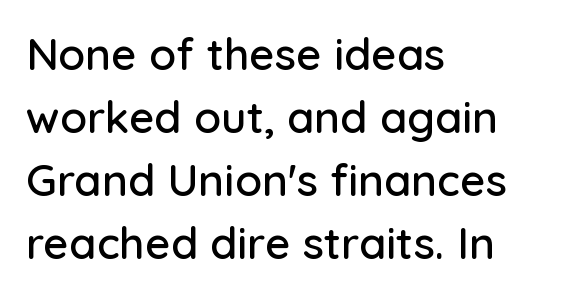
{"serif": "no", "italic": "no", "width": "normal", "stroke_contrast": "low", "x_height": "medium", "monospaced": "no", "underline": "no", "align": "left", "line_spacing": "normal", "line_spacing_ratio": 1.43, "letter_spacing": "normal", "letter_spacing_em": 0.0, "glyph_px": 44}
